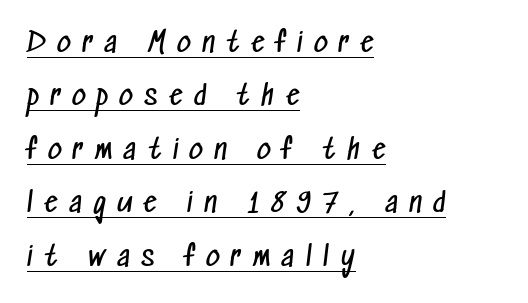
{"bold": "no", "underline": "yes", "align": "left", "line_spacing": "loose", "line_spacing_ratio": 1.98, "letter_spacing": "wide", "letter_spacing_em": 0.43, "glyph_px": 27}
